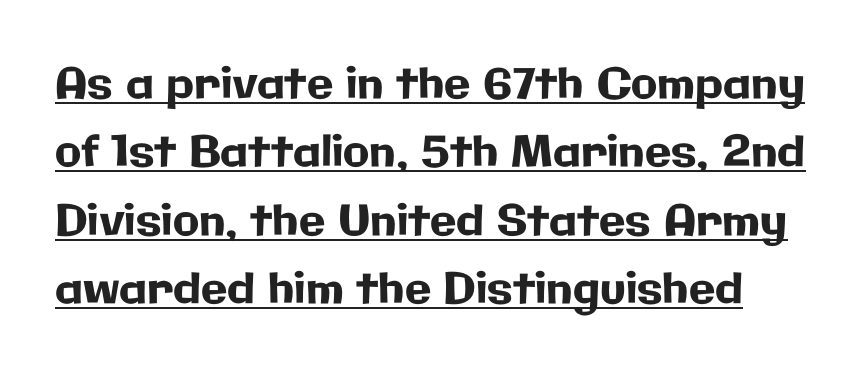
The image shows 43 px sans-serif type, upright; set normal line spacing (1.59x), normal letter spacing, underlined; low stroke contrast and a medium x-height.
